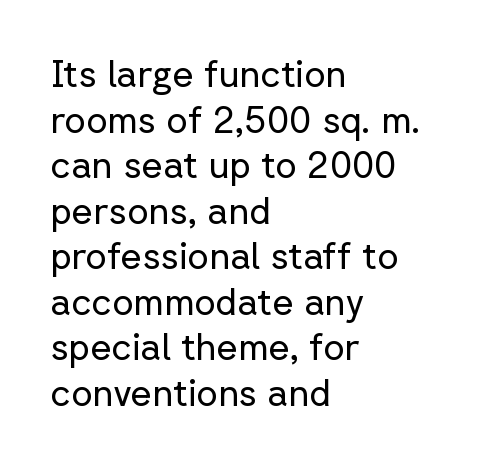
Ordinary non-slanted type is in use. These lines are rendered in a variable-pitch font. Glyph-to-glyph distance matches everyday printed text. The string is rendered with underlining switched off. The font is comparable to plain body text, perhaps lighter. The setting favours the left margin, as ordinary paragraphs usually do.
